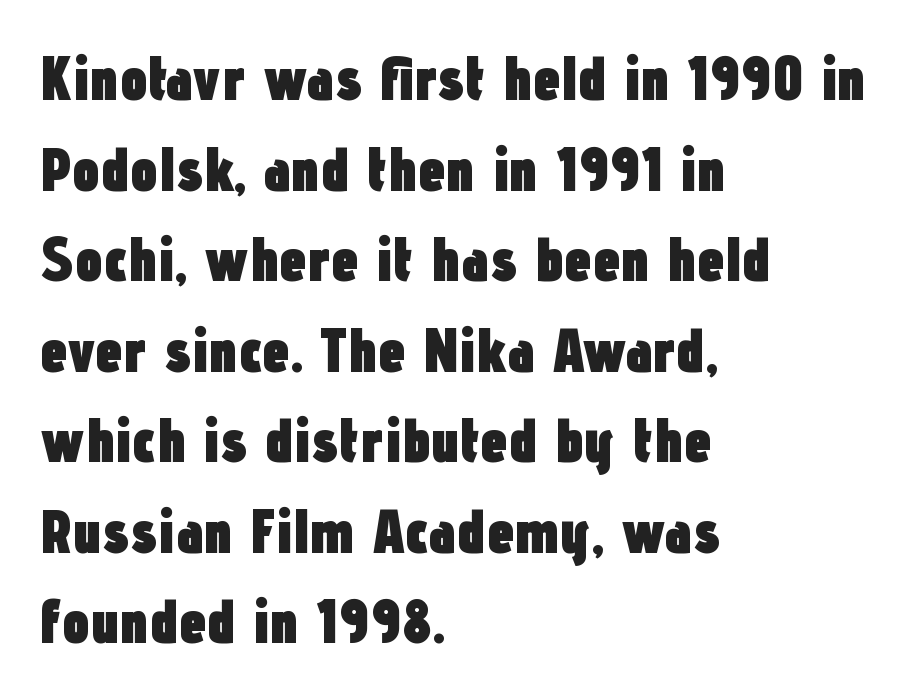
Q: Is the text bold? A: Yes.
Q: Is the text italic (slanted)? A: No, it is upright.
Q: Is the typeface a serif or a sans-serif typeface? A: Sans-serif.
Q: Is the text underlined? A: No.
Q: How is the paragraph aligned? A: Left-aligned.
Q: Is the spacing between letters normal or unusually wide? A: Normal.
Q: Is the spacing between lines tight, normal or loose? A: Normal.
Q: Width (condensed, normal, or wide)? A: Condensed.
Q: Stroke contrast? A: Low.
Q: x-height? A: Medium.
Q: Monospaced? A: No.
